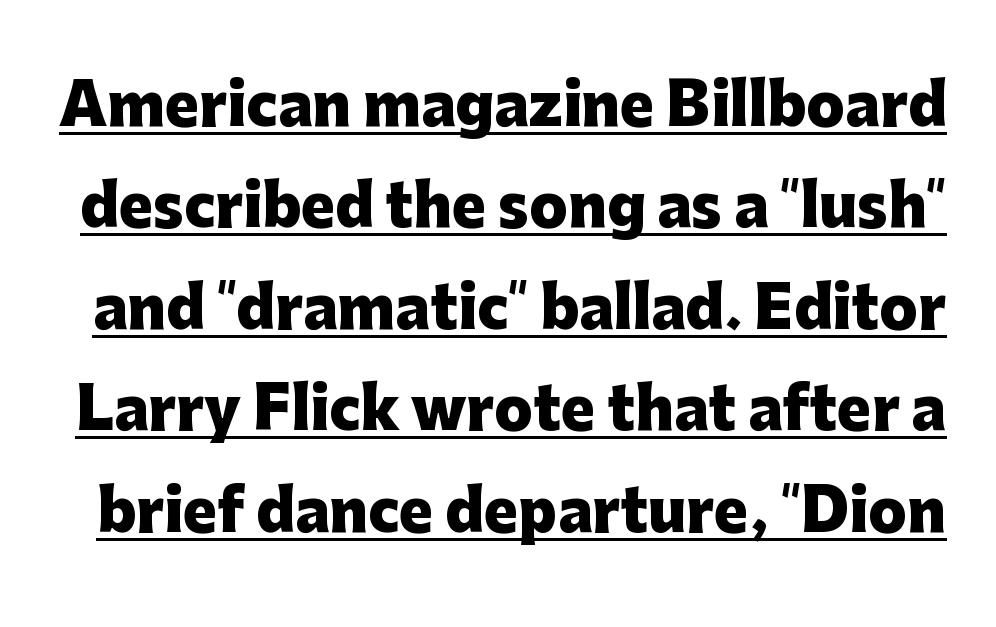
Q: Is the text bold? A: Yes.
Q: Is the text italic (slanted)? A: No, it is upright.
Q: Is the typeface a serif or a sans-serif typeface? A: Sans-serif.
Q: Is the text underlined? A: Yes.
Q: Is the spacing between letters normal or unusually wide? A: Normal.
Q: Width (condensed, normal, or wide)? A: Normal.
Q: Stroke contrast? A: Low.
Q: x-height? A: Medium.
Q: Monospaced? A: No.
